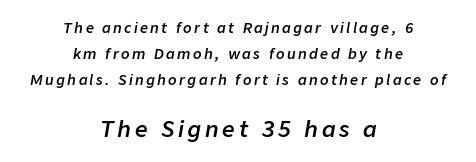
Q: Is the text bold? A: Semi-bold.
Q: Is the text italic (slanted)? A: Yes, it leans right by about 9 degrees.
Q: Is the text underlined? A: No.
Q: How is the paragraph aligned? A: Centered.
Q: Which block of text is set in a larger size, the first (top) or the second (bottom)? A: The second (bottom) one.
